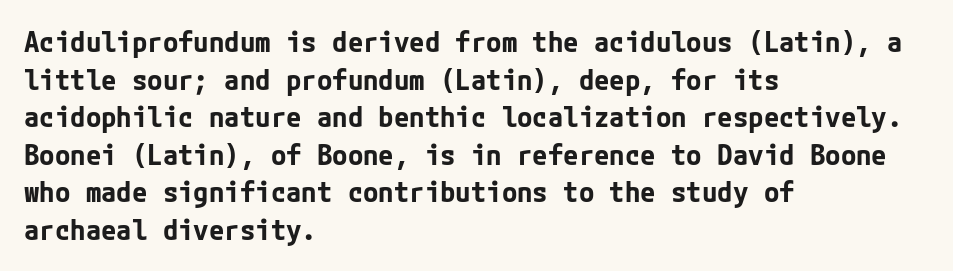
Q: Is the text bold? A: Yes.
Q: Is the text italic (slanted)? A: No, it is upright.
Q: Is the typeface a serif or a sans-serif typeface? A: Sans-serif.
Q: Is the text underlined? A: No.
Q: How is the paragraph aligned? A: Left-aligned.
Q: Is the spacing between letters normal or unusually wide? A: Normal.
Q: Is the spacing between lines tight, normal or loose? A: Normal.
Q: Width (condensed, normal, or wide)? A: Normal.
Q: Stroke contrast? A: Low.
Q: x-height? A: Medium.
